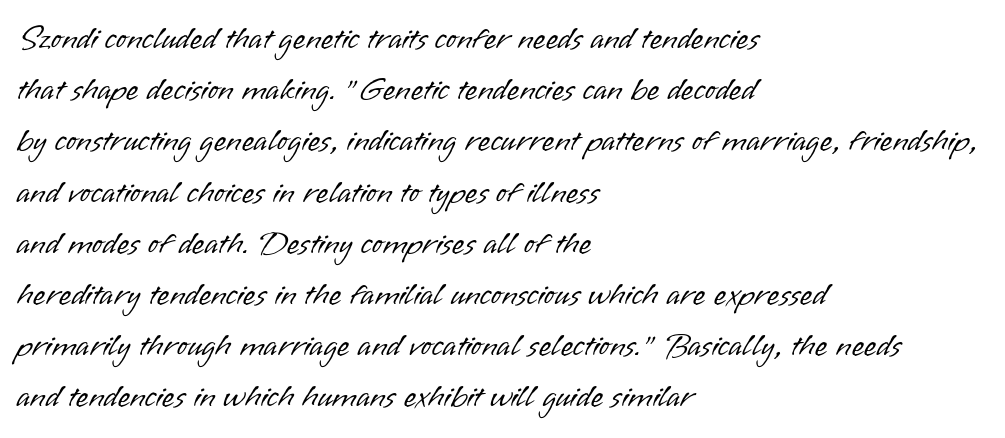
The image shows 32 px light sans-serif type; set left-aligned, normal line spacing (1.6x), normal letter spacing, not underlined; low stroke contrast and a small x-height.
